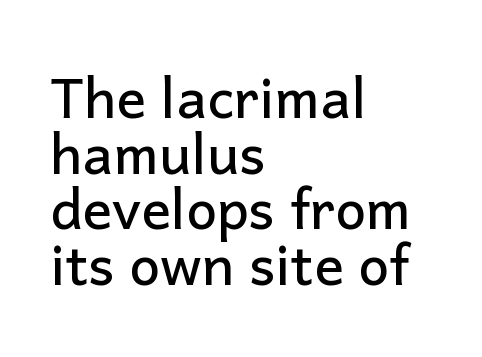
The specimen reads as upright at a glance. Is this a fixed-width face? No — the glyphs have proportional, varying widths. Is the block centered? No — it sits flush against the left margin. Stroke terminals: plain, sans-serif. The gap between lines stays unmarked.
